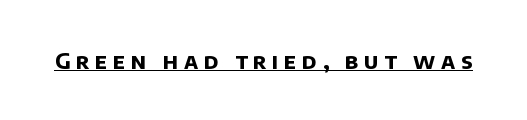
The image shows 22 px bold type; set unusually wide letter spacing (+0.25 em), underlined.
